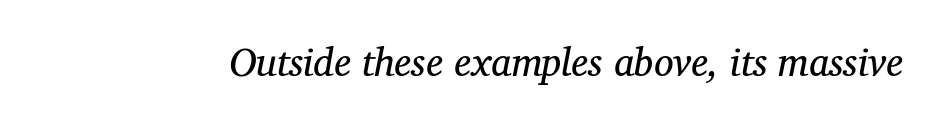
{"serif": "yes", "italic": "yes", "lean": "right", "slant_degrees": 12, "bold": "no", "weight": "regular", "width": "normal", "stroke_contrast": "medium", "x_height": "medium", "monospaced": "no", "underline": "no", "letter_spacing": "normal", "letter_spacing_em": 0.0, "glyph_px": 39}
